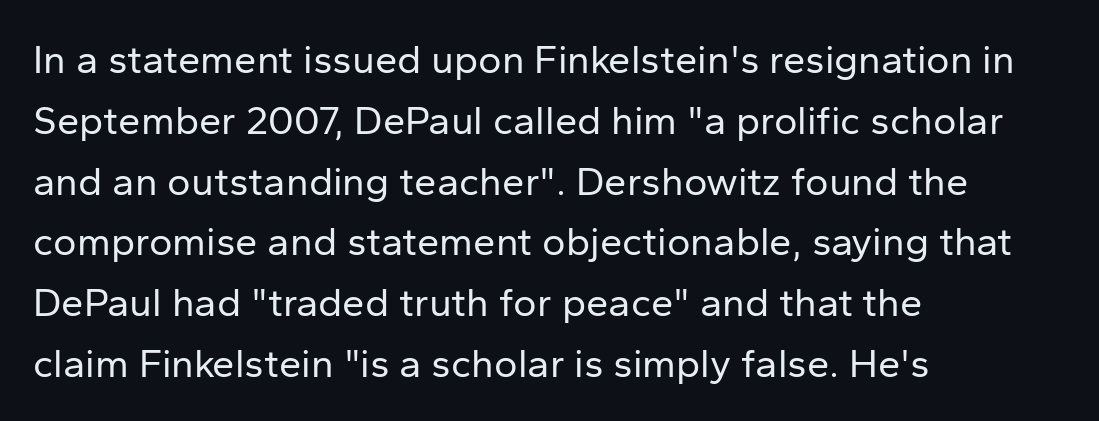
Q: Is the text bold? A: No.
Q: Is the text italic (slanted)? A: No, it is upright.
Q: Is the typeface a serif or a sans-serif typeface? A: Sans-serif.
Q: Is the text underlined? A: No.
Q: How is the paragraph aligned? A: Left-aligned.
Q: Is the spacing between letters normal or unusually wide? A: Normal.
Q: Is the spacing between lines tight, normal or loose? A: Normal.
Q: Width (condensed, normal, or wide)? A: Normal.
Q: Stroke contrast? A: Low.
Q: x-height? A: Medium.
Q: Monospaced? A: No.
